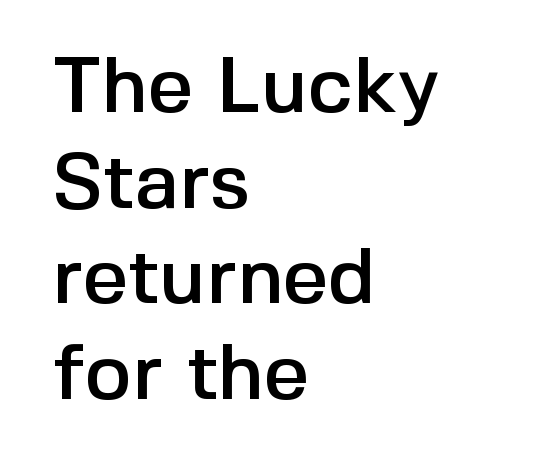
The paragraph shown leans on its left margin. The line texture is even and compact thanks to regular tracking. Stroke terminals: plain, sans-serif. Check the space under the baseline: it is left empty.
